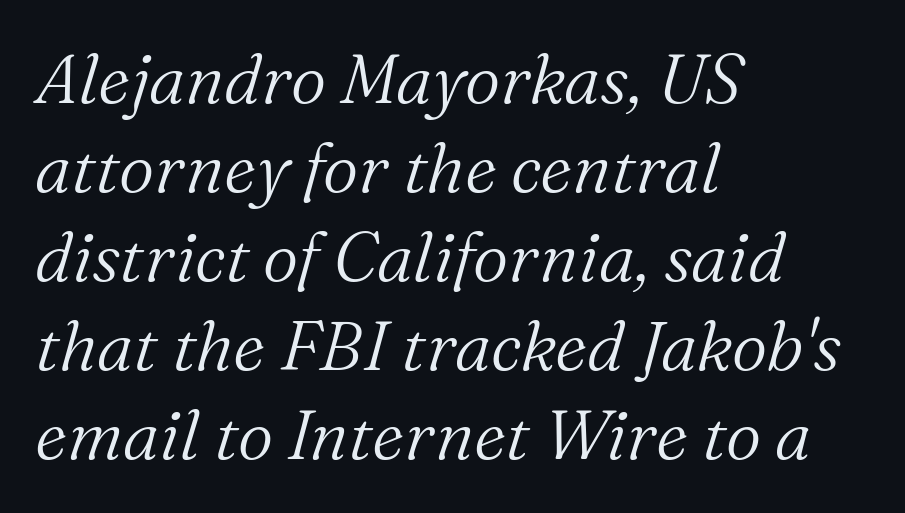
{"serif": "yes", "italic": "yes", "lean": "right", "slant_degrees": 16, "bold": "no", "weight": "light", "width": "normal", "stroke_contrast": "medium", "x_height": "medium", "monospaced": "no", "underline": "no", "align": "left", "line_spacing": "normal", "line_spacing_ratio": 1.29, "letter_spacing": "normal", "letter_spacing_em": 0.0, "glyph_px": 69}
